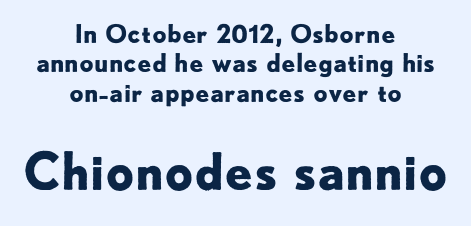
{"serif": "no", "italic": "no", "bold": "yes", "weight": "bold", "width": "normal", "stroke_contrast": "low", "x_height": "small", "monospaced": "no", "underline": "no", "align": "center", "line_spacing_ratio": 1.18, "letter_spacing": "normal", "letter_spacing_em": 0.0, "larger_block": "second", "size_ratio": 2.0, "glyph_px": 50}
